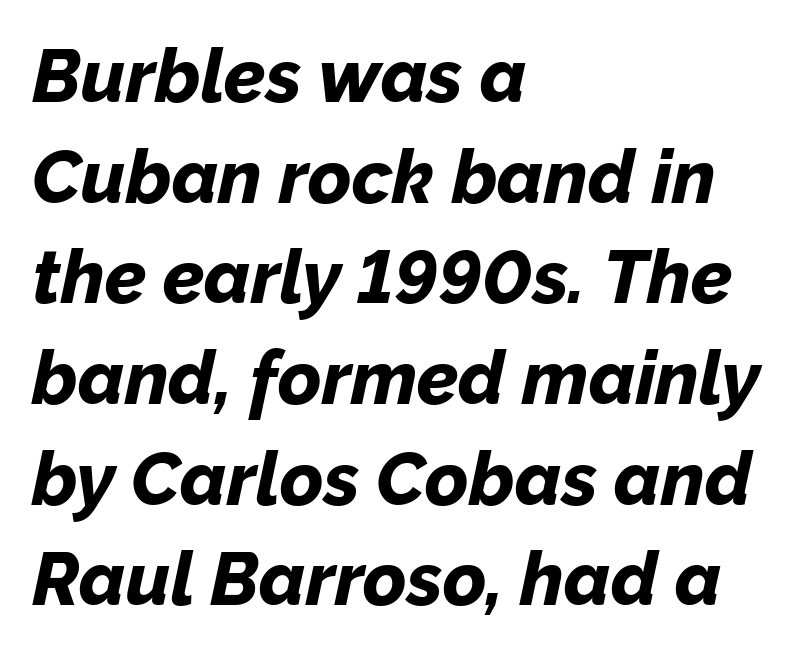
Q: Is the text bold? A: Yes.
Q: Is the text italic (slanted)? A: Yes, it leans right by about 12 degrees.
Q: Is the text underlined? A: No.
Q: How is the paragraph aligned? A: Left-aligned.
Q: Is the spacing between letters normal or unusually wide? A: Normal.
Q: Is the spacing between lines tight, normal or loose? A: Normal.
Q: Width (condensed, normal, or wide)? A: Normal.
Q: Stroke contrast? A: Low.
Q: x-height? A: Medium.
Q: Monospaced? A: No.
